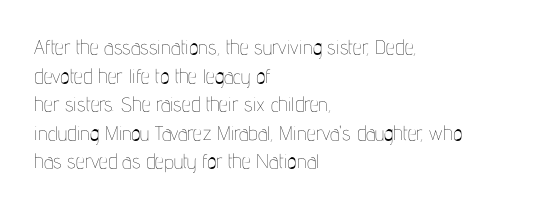
{"italic": "no", "bold": "no", "underline": "no", "align": "left", "line_spacing": "normal", "line_spacing_ratio": 1.43, "letter_spacing": "normal", "letter_spacing_em": 0.0, "glyph_px": 20}
